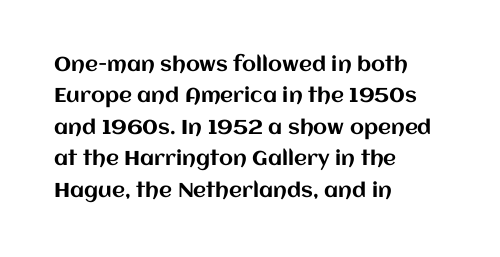
Compared with a centered layout, this one pins lines to the left instead. The space beneath each line is pristine and unruled. The passage shown stacks its lines at a standard gap. Do the letters lean? They stand straight. Spacing between characters is what you'd get straight out of the box.
